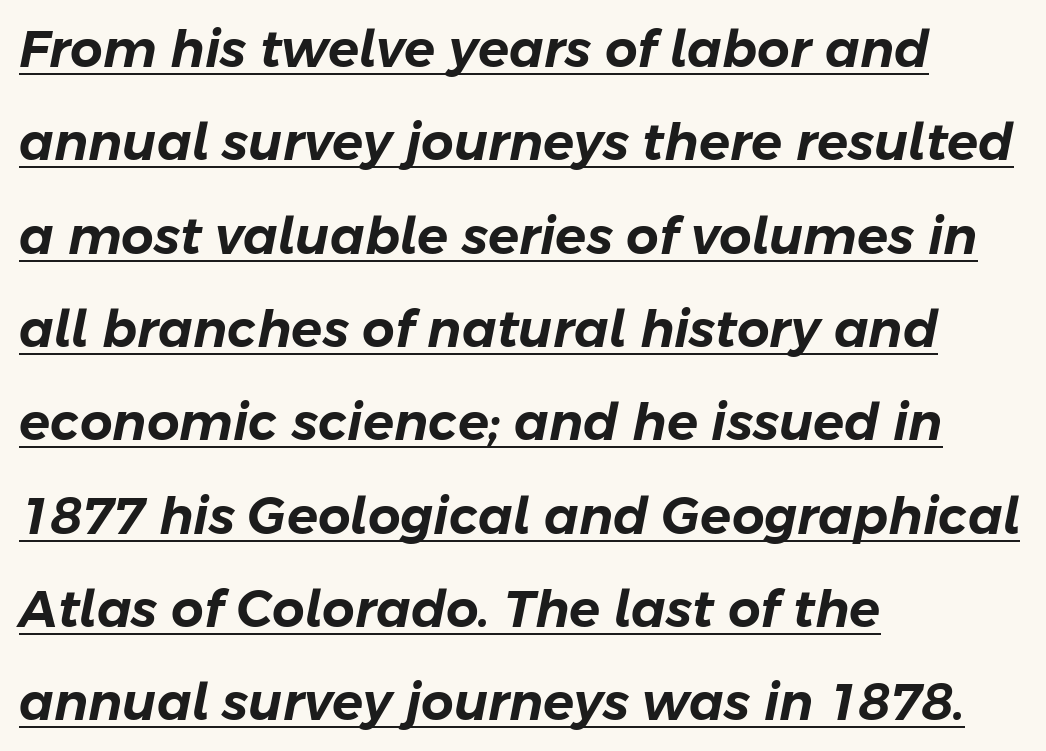
Q: Is the text italic (slanted)? A: Yes, it leans right by about 11 degrees.
Q: Is the text underlined? A: Yes.
Q: How is the paragraph aligned? A: Left-aligned.
Q: Is the spacing between letters normal or unusually wide? A: Normal.
Q: Width (condensed, normal, or wide)? A: Normal.
Q: Stroke contrast? A: Low.
Q: x-height? A: Medium.
Q: Monospaced? A: No.
